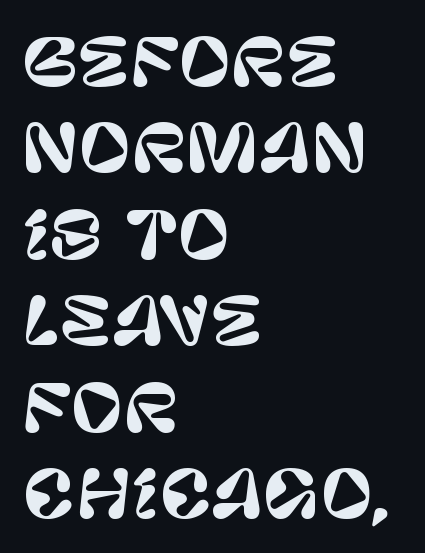
Short note: letters normally spaced. The leading is moderate, giving the passage an even texture. Think of a printed novel: that variable character pitch is what you see here.
